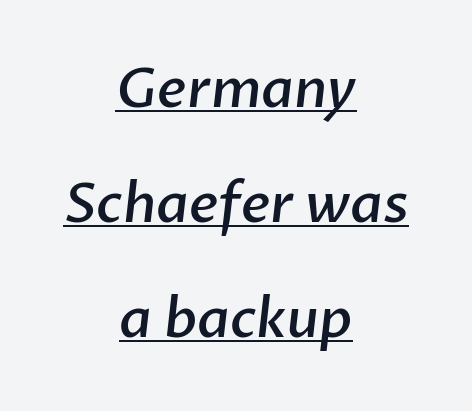
Looks like regular typesetting: each glyph gets only the width it needs. In CSS terms this would be text-align: center. The face used here is rendered with its standard letterfit. The text was rendered using a sans face with plain stroke endings. Airy leading. Its strokes are somewhat broadened, the hallmark of semibold type.
